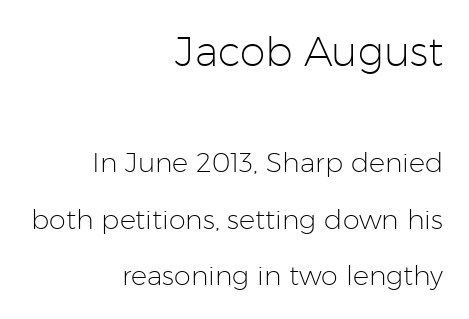
{"serif": "no", "italic": "no", "bold": "no", "weight": "light", "width": "normal", "stroke_contrast": "low", "x_height": "medium", "monospaced": "no", "underline": "no", "align": "right", "line_spacing": "loose", "line_spacing_ratio": 2.1, "letter_spacing": "normal", "letter_spacing_em": 0.0, "larger_block": "first", "size_ratio": 1.52, "glyph_px": 41}
